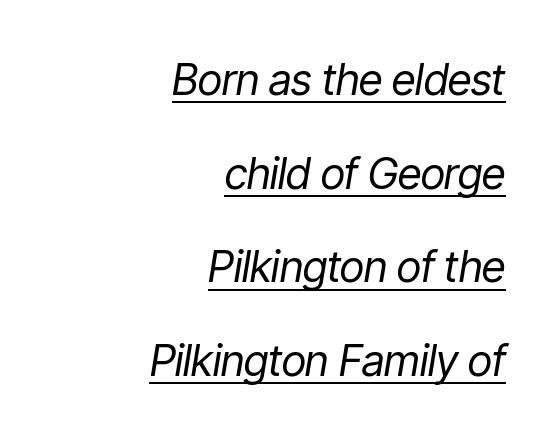
The image shows 43 px regular-weight, condensed type, italic (leaning right); set right-aligned, loose line spacing (2.18x), normal letter spacing, underlined; low stroke contrast and a medium x-height.
